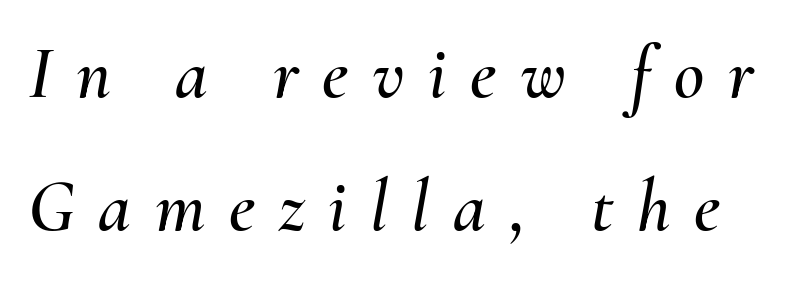
The passage shown leans; its letterforms are oblique. A typesetter would call this proportional, since set widths differ per character. No word sits above an underline. The tracking jumps out immediately: characters are airy and widely separated.
